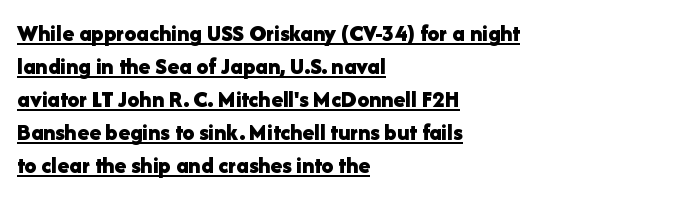
The image shows 24 px bold type, upright; set left-aligned, normal line spacing (1.38x), normal letter spacing, underlined.
